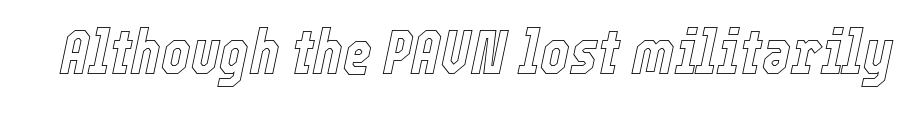
The image shows 62 px condensed type, italic (leaning right); set normal letter spacing, not underlined; a medium x-height.
